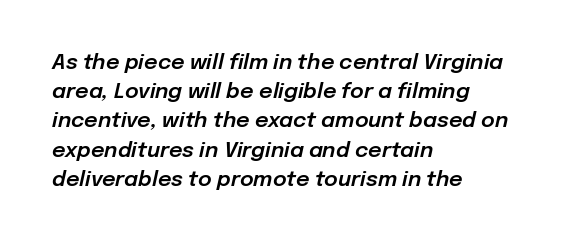
{"italic": "yes", "lean": "right", "slant_degrees": 12, "underline": "no", "align": "left", "line_spacing": "normal", "line_spacing_ratio": 1.39, "letter_spacing": "normal", "letter_spacing_em": 0.0, "glyph_px": 21}
